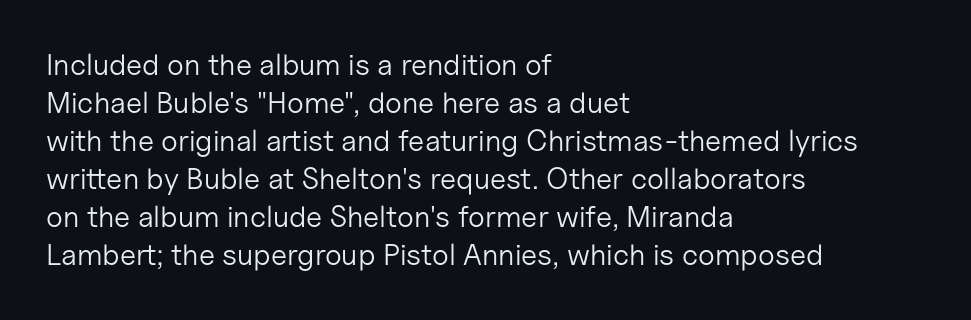
The image shows 30 px light sans-serif type, upright; set left-aligned, normal line spacing (1.27x), normal letter spacing, not underlined; low stroke contrast and a medium x-height.
